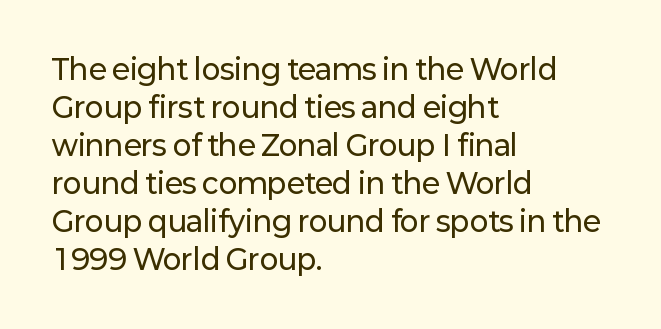
The image shows 28 px sans-serif type, upright; set left-aligned, normal line spacing (1.36x), normal letter spacing, not underlined; low stroke contrast and a medium x-height.
